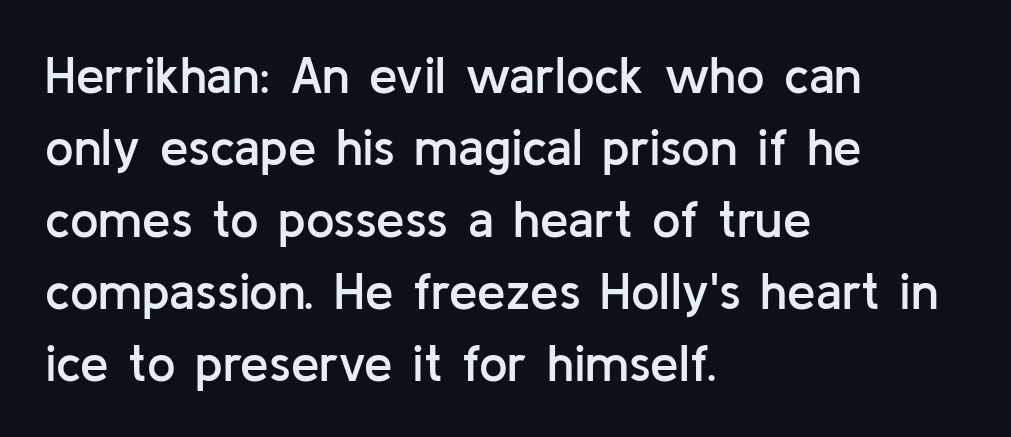
{"serif": "no", "italic": "no", "bold": "semi", "weight": "semibold", "width": "normal", "stroke_contrast": "low", "x_height": "medium", "monospaced": "no", "underline": "no", "align": "left", "line_spacing": "normal", "line_spacing_ratio": 1.41, "letter_spacing": "normal", "letter_spacing_em": 0.0, "glyph_px": 51}
